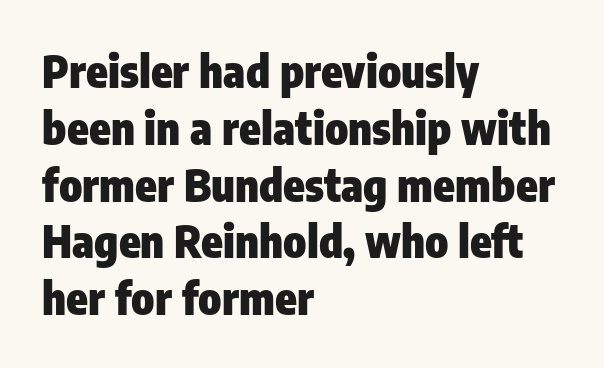
Q: Is the text bold? A: Yes.
Q: Is the text italic (slanted)? A: No, it is upright.
Q: Is the typeface a serif or a sans-serif typeface? A: Sans-serif.
Q: Is the text underlined? A: No.
Q: How is the paragraph aligned? A: Left-aligned.
Q: Is the spacing between letters normal or unusually wide? A: Normal.
Q: Is the spacing between lines tight, normal or loose? A: Normal.
Q: Width (condensed, normal, or wide)? A: Condensed.
Q: Stroke contrast? A: Low.
Q: x-height? A: Medium.
Q: Monospaced? A: No.
